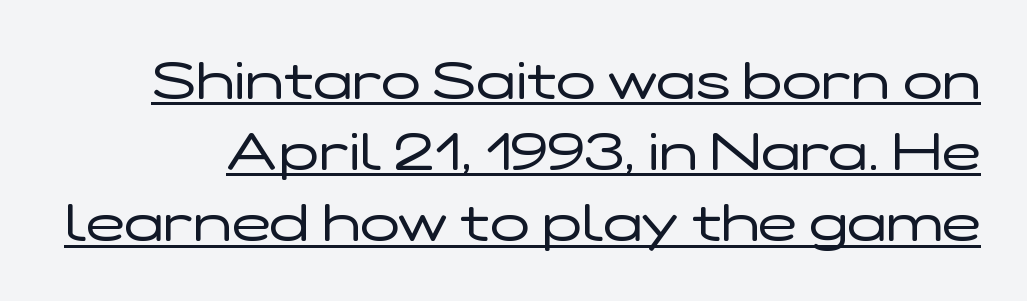
You could not count columns in this text — the font is proportionally spaced. Weight class: somewhere from thin through regular. Tall strokes in this sample are plumb rather than angled. The vertical gap from one line to the next is medium. Students, observe the line beneath the letters — that is underlining.
